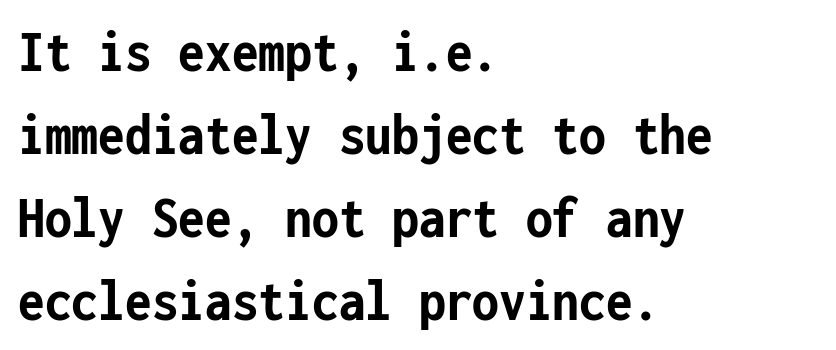
Heft: maximum for text — a bold. Beneath every word, the page is bare. Short note: letters normally spaced. The rendering shows plain stroke endings on the letterforms — a sans-serif design.
